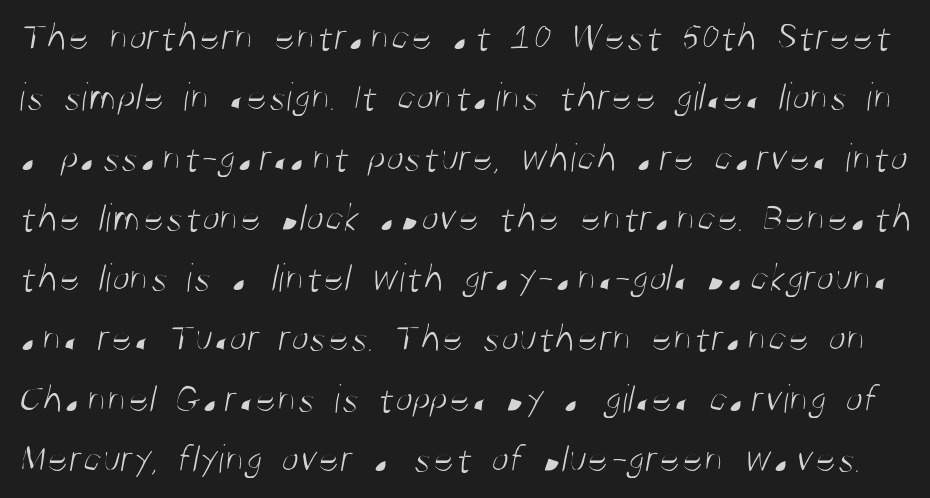
The image shows 41 px light, condensed sans-serif type; set normal line spacing (1.47x), normal letter spacing, not underlined; medium stroke contrast and a large x-height.
